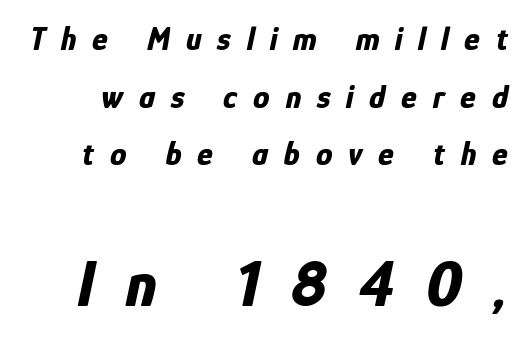
The image shows 66 px bold, condensed type, italic (leaning right); set line spacing 1.75x, unusually wide letter spacing (+0.48 em), not underlined; the second (bottom) block is 2.0x larger; low stroke contrast and a medium x-height.
